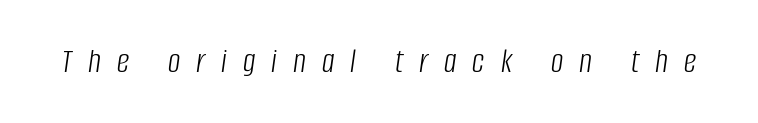
{"italic": "yes", "lean": "right", "slant_degrees": 8, "bold": "no", "weight": "light", "width": "condensed", "stroke_contrast": "low", "x_height": "large", "monospaced": "no", "underline": "no", "letter_spacing": "wide", "letter_spacing_em": 0.46, "glyph_px": 35}
